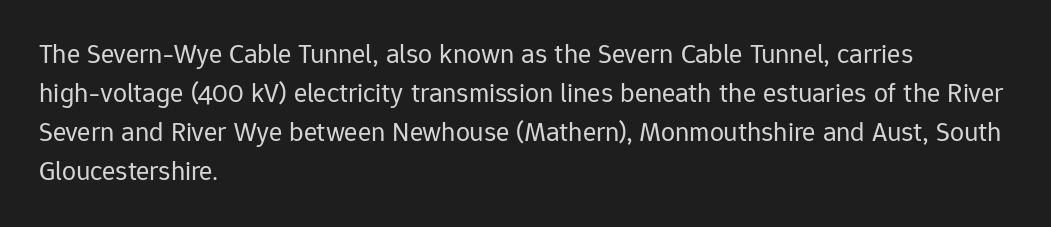
The image shows 28 px regular-weight sans-serif type, upright; set left-aligned, normal line spacing (1.39x), normal letter spacing, not underlined; low stroke contrast and a medium x-height.
